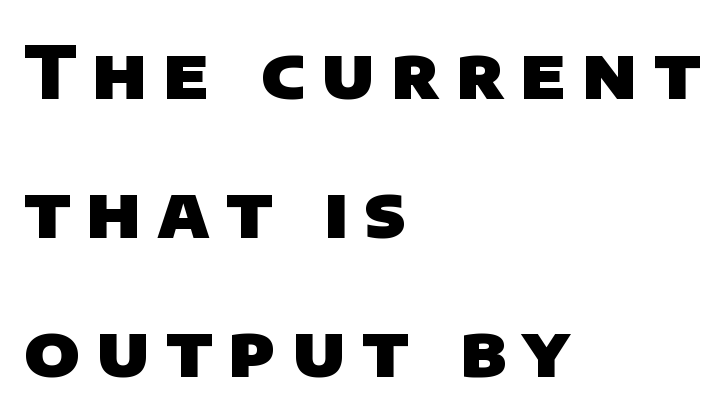
The image shows 72 px heavy sans-serif type; set left-aligned, loose line spacing (1.93x), unusually wide letter spacing (+0.22 em), not underlined; low stroke contrast and a large x-height.
